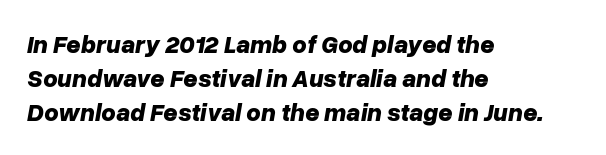
Q: Is the text bold? A: Yes.
Q: Is the text italic (slanted)? A: Yes, it leans right by about 10 degrees.
Q: Is the text underlined? A: No.
Q: How is the paragraph aligned? A: Left-aligned.
Q: Is the spacing between letters normal or unusually wide? A: Normal.
Q: Is the spacing between lines tight, normal or loose? A: Normal.
